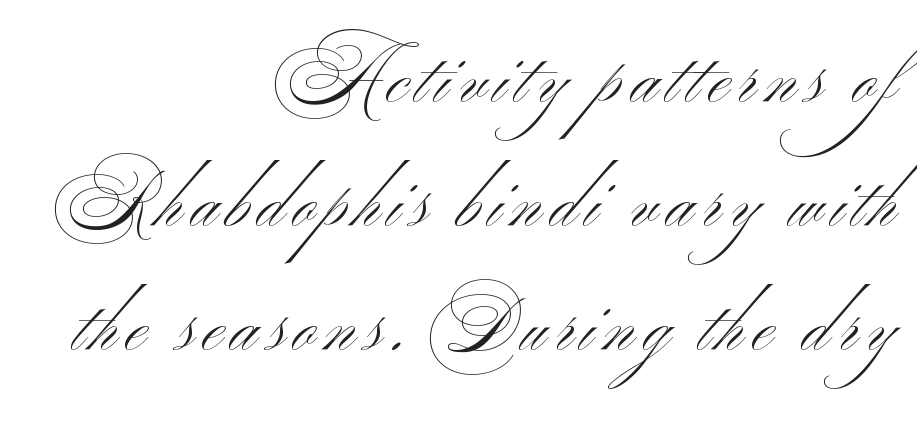
The image shows 73 px light, wide sans-serif type; set right-aligned, normal line spacing (1.7x), not underlined; medium stroke contrast and a small x-height.
